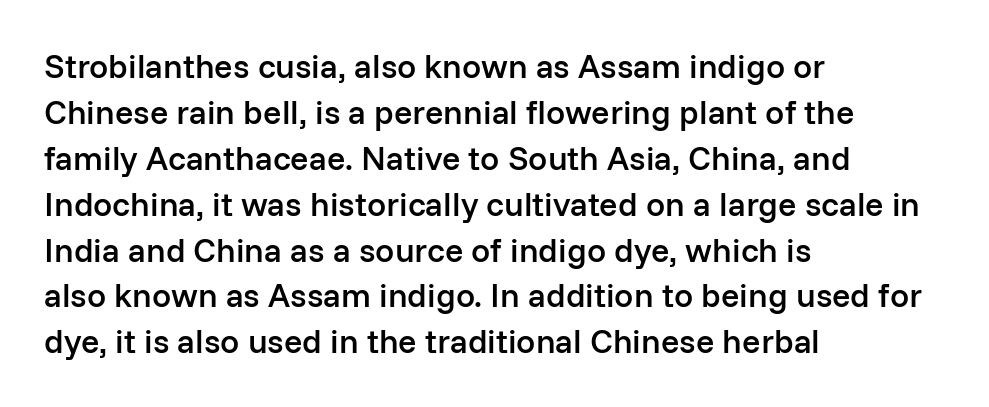
{"serif": "no", "italic": "no", "bold": "semi", "weight": "semibold", "width": "normal", "stroke_contrast": "low", "x_height": "medium", "monospaced": "no", "underline": "no", "align": "left", "line_spacing": "normal", "line_spacing_ratio": 1.35, "letter_spacing": "normal", "letter_spacing_em": 0.0, "glyph_px": 34}
